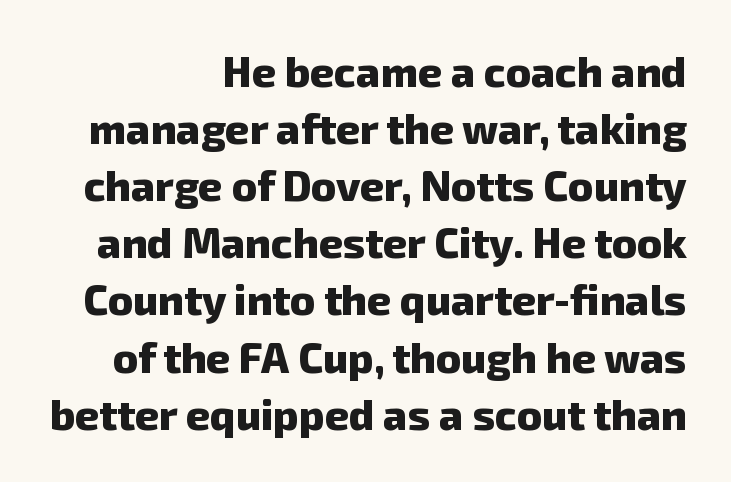
A typesetter would call this proportional, since set widths differ per character. A clean baseline with only descenders dipping below it. Look at the stroke-to-counter ratio: heavy, a bold. The designer went with a sans here, leaving each stem footless. Short note: letters normally spaced. Notice how descenders clear the ascenders below comfortably — that's standard leading.
